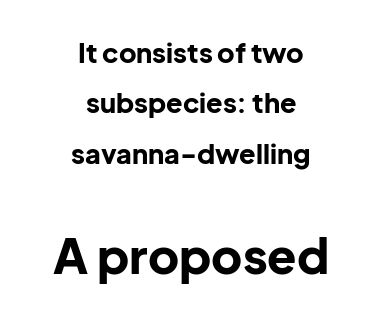
{"serif": "no", "italic": "no", "bold": "yes", "weight": "bold", "width": "normal", "stroke_contrast": "low", "x_height": "medium", "monospaced": "no", "underline": "no", "align": "center", "line_spacing_ratio": 1.87, "letter_spacing": "normal", "letter_spacing_em": 0.0, "larger_block": "second", "size_ratio": 1.78, "glyph_px": 48}
